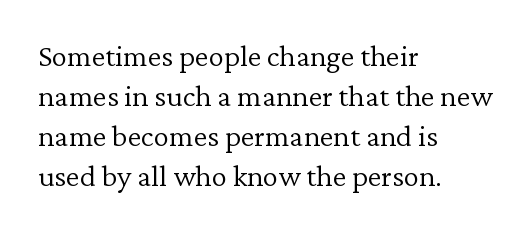
{"serif": "yes", "italic": "no", "bold": "no", "weight": "light", "width": "normal", "stroke_contrast": "low", "x_height": "medium", "monospaced": "no", "underline": "no", "align": "left", "line_spacing": "normal", "line_spacing_ratio": 1.29, "letter_spacing": "normal", "letter_spacing_em": 0.0, "glyph_px": 31}
